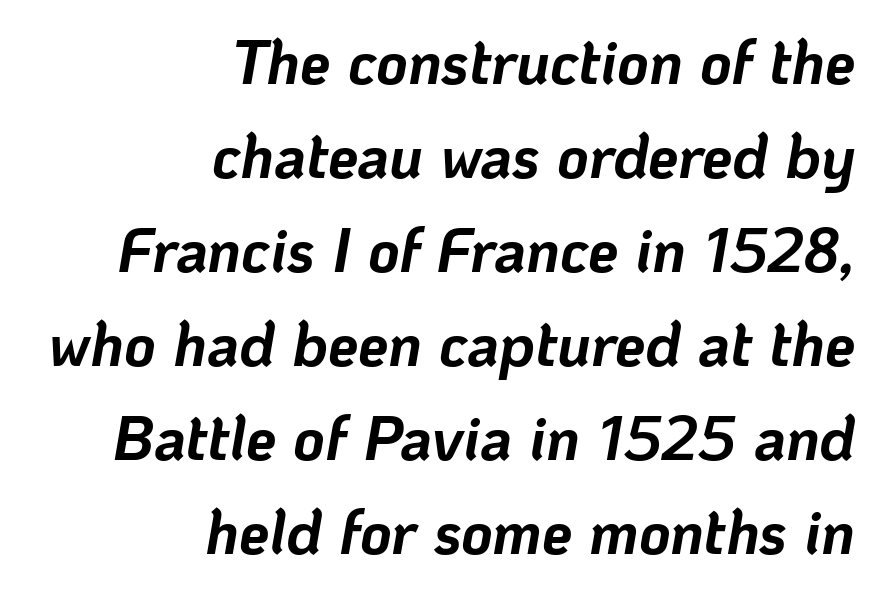
The image shows 61 px bold type, italic (leaning right); set right-aligned, normal line spacing (1.54x), normal letter spacing, not underlined; low stroke contrast and a medium x-height.
